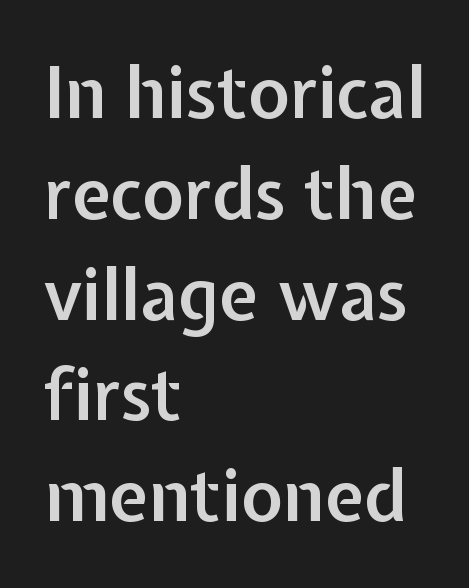
Unlike italic type, these characters show no tilt at all. Descender tails drop into unmarked territory. Do the characters align in a grid? No, the font is proportional. These lines carry some extra weight — a demibold, not a full bold.
